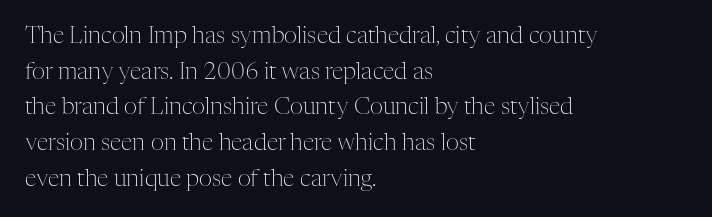
{"italic": "no", "bold": "no", "underline": "no", "align": "left", "line_spacing": "normal", "line_spacing_ratio": 1.55, "letter_spacing": "normal", "letter_spacing_em": 0.0, "glyph_px": 23}
